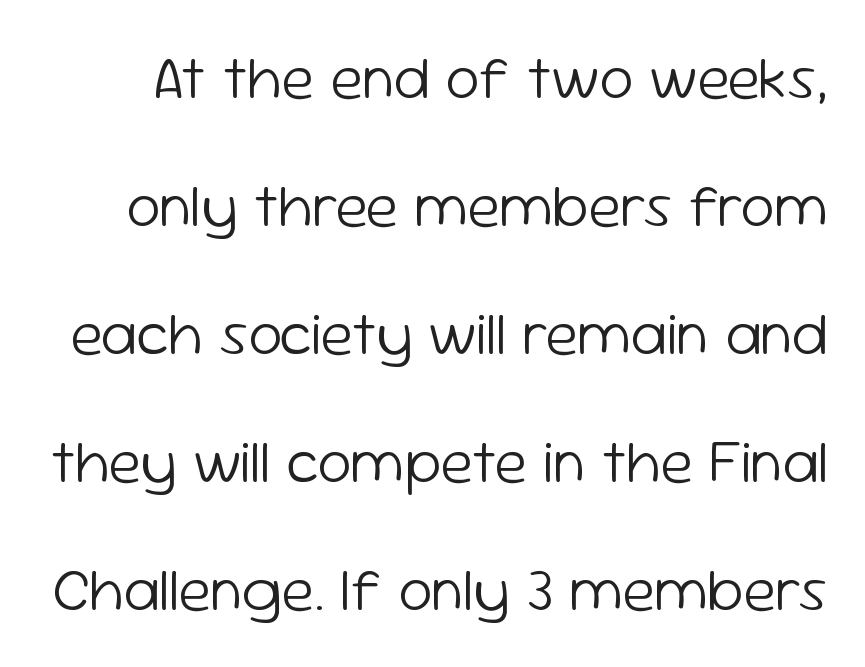
The image shows 61 px light sans-serif type, upright; set loose line spacing (2.1x), normal letter spacing, not underlined; low stroke contrast and a medium x-height.
